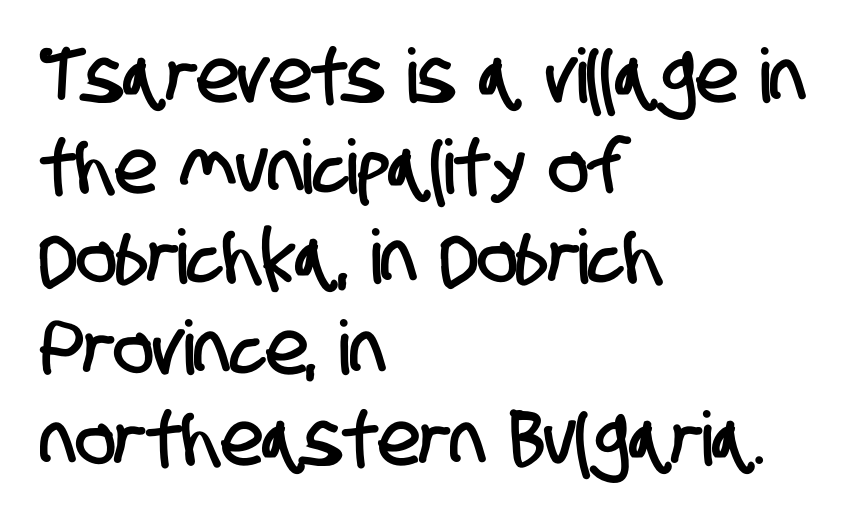
Lines of text with bare space underneath. Grotesque or geometric, the face here clearly has no serifs. Every row of glyphs begins at an identical x-position on the left. In terms of letterspacing, this is plain default setting. Looks like regular typesetting: each glyph gets only the width it needs.
